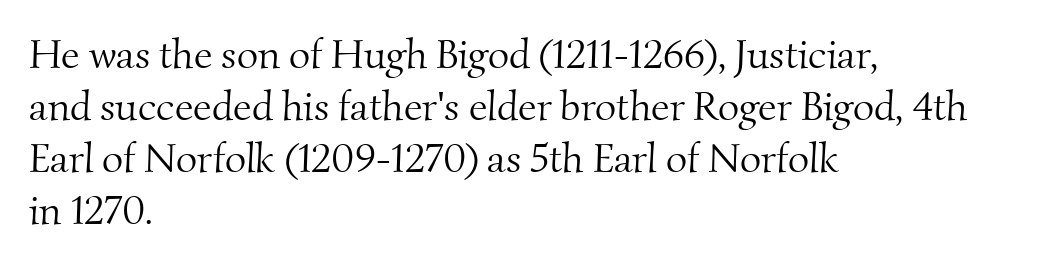
Q: Is the text bold? A: No.
Q: Is the typeface a serif or a sans-serif typeface? A: Serif.
Q: Is the text underlined? A: No.
Q: How is the paragraph aligned? A: Left-aligned.
Q: Is the spacing between letters normal or unusually wide? A: Normal.
Q: Is the spacing between lines tight, normal or loose? A: Normal.
Q: Width (condensed, normal, or wide)? A: Normal.
Q: Stroke contrast? A: Medium.
Q: x-height? A: Small.
Q: Monospaced? A: No.
